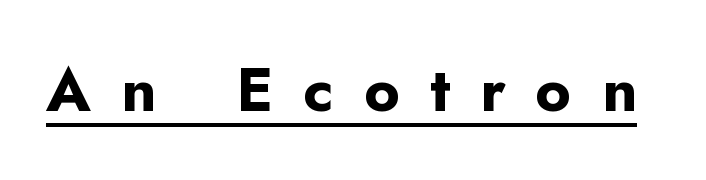
The image shows 61 px bold sans-serif type, upright; set unusually wide letter spacing (+0.5 em), underlined; low stroke contrast and a small x-height.
